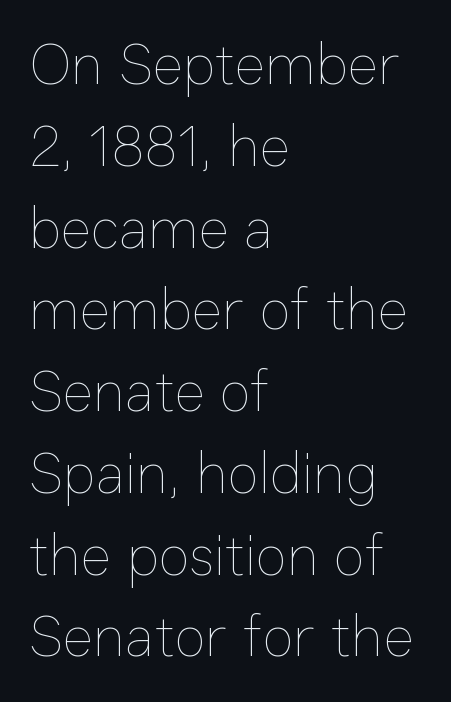
A typesetter would call this leading conventional body-copy spacing. The strokes are not fattened; the text isn't bold. The setting favours the left margin, as ordinary paragraphs usually do. These lines are rendered in a variable-pitch font. The lettering holds an erect, upright posture throughout. You could call the tracking neutral — neither tight nor loose.
